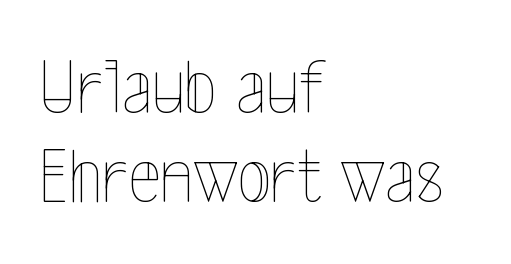
In terms of leading, this rendering errs on the cramped side. The passage shown is typed in a proportional face where columns would drift. The letters sit at their default tracking, neither squeezed nor spread. The typesetting does not lean heavy: it is not bold. You can tell it's not italic because the verticals are truly vertical. Rule under the text: the space is simply empty.
